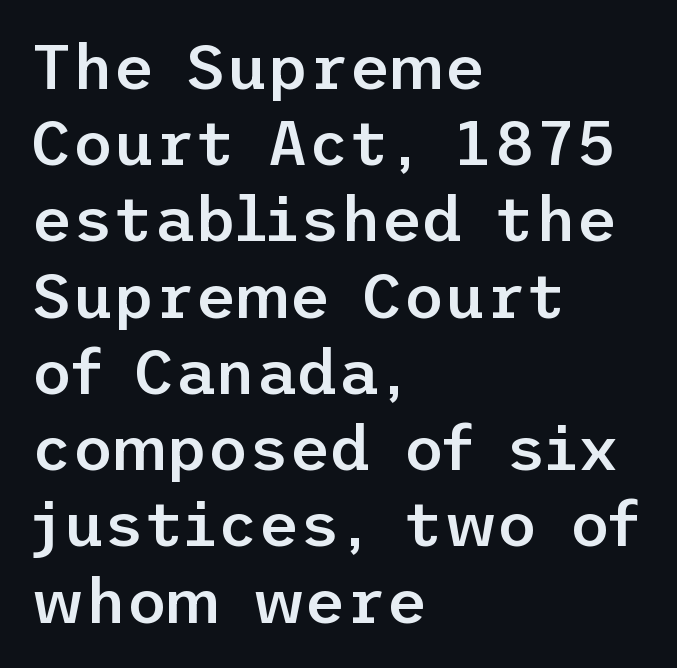
The image shows 63 px semibold sans-serif type, upright; set left-aligned, line spacing 1.21x, normal letter spacing, not underlined; low stroke contrast and a medium x-height.
